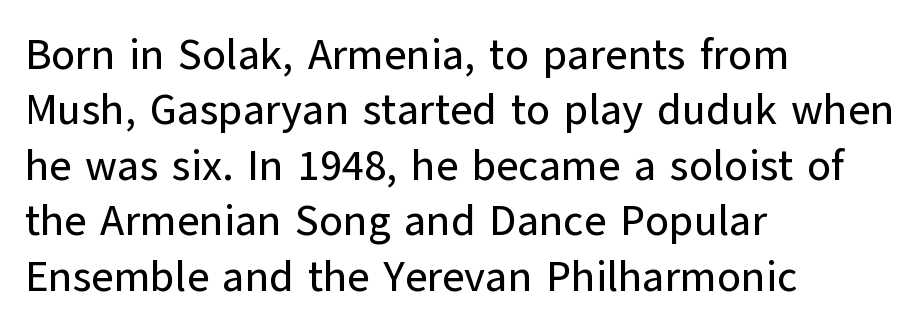
Q: Is the text italic (slanted)? A: No, it is upright.
Q: Is the typeface a serif or a sans-serif typeface? A: Sans-serif.
Q: Is the text underlined? A: No.
Q: How is the paragraph aligned? A: Left-aligned.
Q: Is the spacing between letters normal or unusually wide? A: Normal.
Q: Is the spacing between lines tight, normal or loose? A: Normal.
Q: Width (condensed, normal, or wide)? A: Normal.
Q: Stroke contrast? A: Low.
Q: x-height? A: Medium.
Q: Monospaced? A: No.
